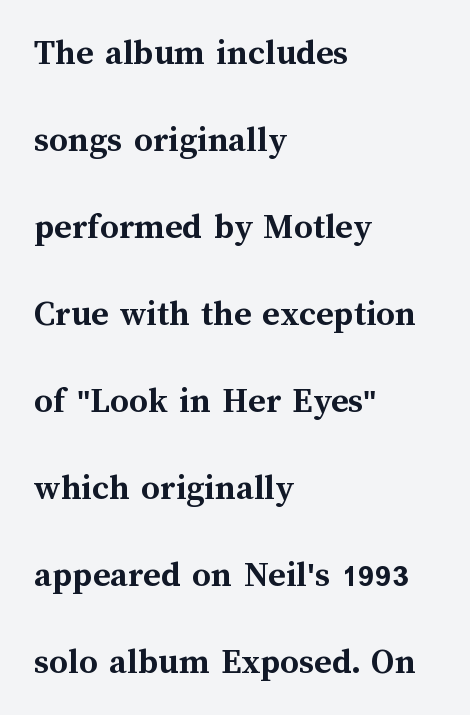
{"italic": "no", "bold": "yes", "weight": "semibold", "width": "normal", "stroke_contrast": "medium", "x_height": "medium", "monospaced": "no", "underline": "no", "align": "left", "line_spacing": "loose", "line_spacing_ratio": 2.35, "letter_spacing": "normal", "letter_spacing_em": 0.0, "glyph_px": 37}
